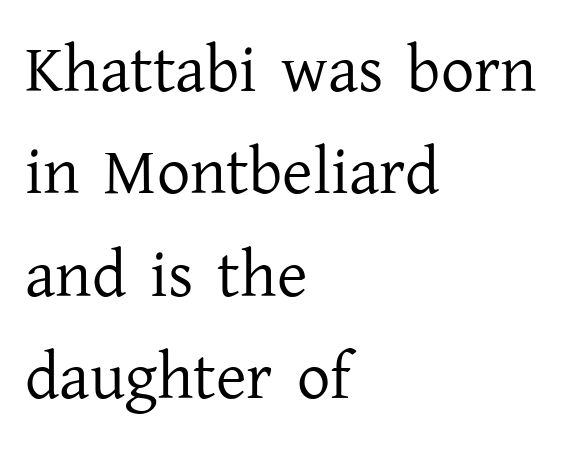
{"serif": "yes", "italic": "no", "bold": "no", "weight": "regular", "width": "normal", "stroke_contrast": "low", "x_height": "medium", "monospaced": "no", "underline": "no", "align": "left", "line_spacing": "normal", "line_spacing_ratio": 1.55, "letter_spacing": "normal", "letter_spacing_em": 0.0, "glyph_px": 66}
